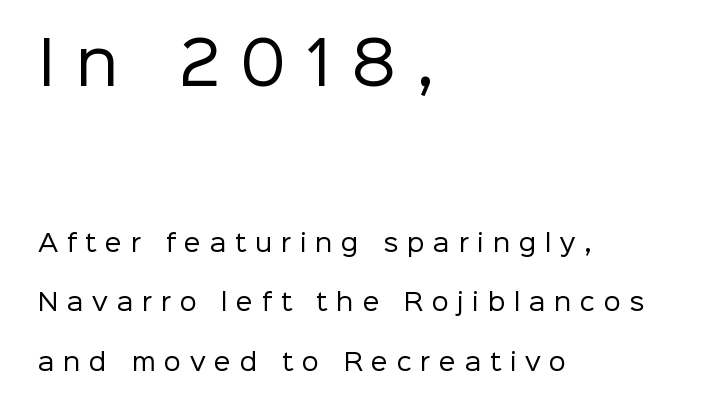
Each word looks stretched out because of the extra space between its letters. Each letter keeps its own natural width here, so spacing adapts to shape. The typesetter chose a ragged-right arrangement here. Bold? No — there's no thickening of the strokes. Italic: no, the glyphs are upright roman.
